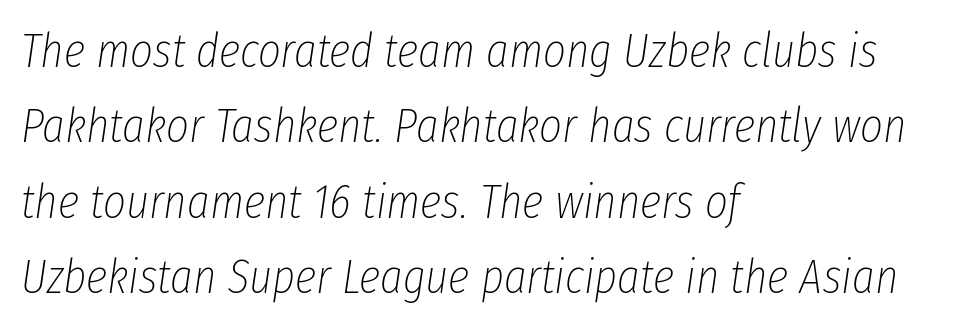
Q: Is the text bold? A: No.
Q: Is the text italic (slanted)? A: Yes, it leans right by about 8 degrees.
Q: Is the text underlined? A: No.
Q: How is the paragraph aligned? A: Left-aligned.
Q: Is the spacing between letters normal or unusually wide? A: Normal.
Q: Is the spacing between lines tight, normal or loose? A: Normal.
Q: Width (condensed, normal, or wide)? A: Condensed.
Q: Stroke contrast? A: Low.
Q: x-height? A: Medium.
Q: Monospaced? A: No.
